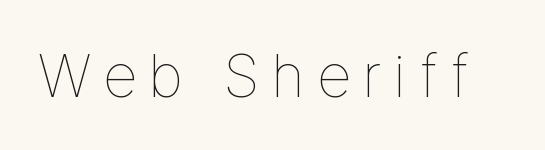
The passage shown is not bold in any degree. Posture: vertical. Words float on clear page, feet unadorned. This sample has the flowing, uneven cadence of proportional lettering.
